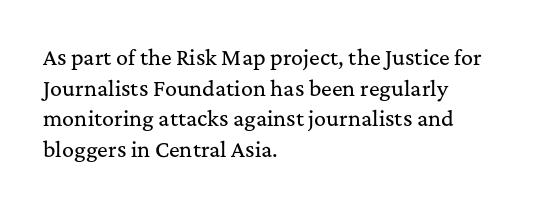
Posture: upright roman. Where is the straight margin? On the left. The passage shown stacks its lines at a standard gap. The passage shown is not underscored anywhere. The tracking reads as untouched default to a designer's eye.
